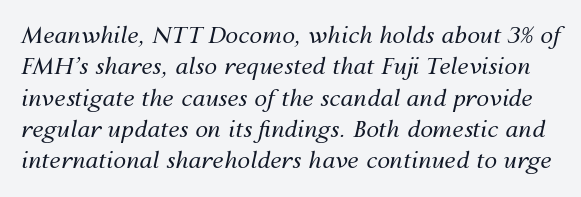
{"italic": "yes", "lean": "right", "slant_degrees": 12, "bold": "no", "underline": "no", "line_spacing": "normal", "line_spacing_ratio": 1.36, "letter_spacing": "normal", "letter_spacing_em": 0.0, "glyph_px": 23}
